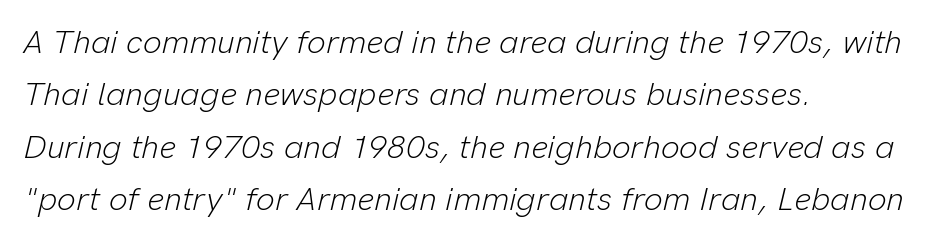
The image shows 33 px light type, italic (leaning right); set left-aligned, normal line spacing (1.59x), normal letter spacing, not underlined; low stroke contrast and a medium x-height.
